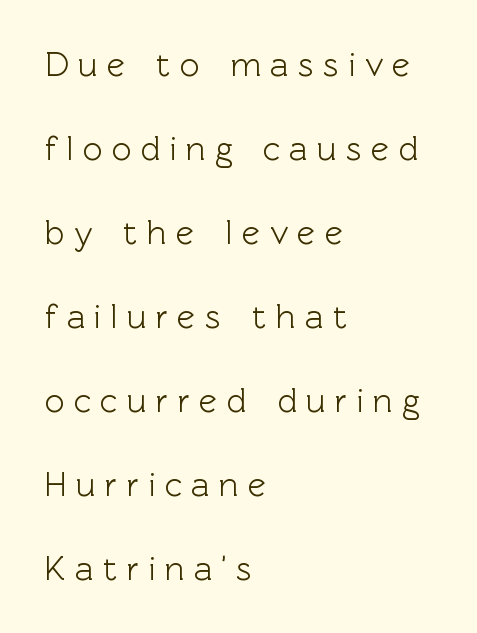
The text block is weighted toward the left margin, trailing off unevenly rightward. Loose tracking; the words dissolve into strings of separated letters. Underlining? Definitely not there. The face used here is a sans, in the tradition of grotesques and geometrics. How would I describe the line gaps? Wide and relaxed. Ascenders rise straight up at ninety degrees.
